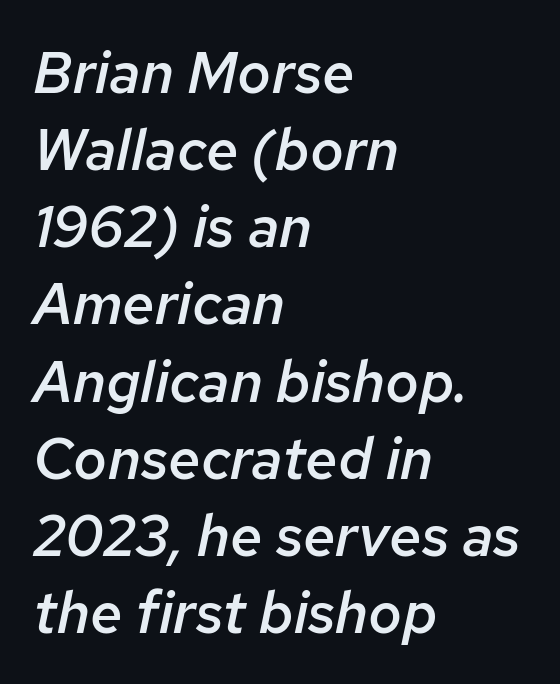
Q: Is the text bold? A: Semi-bold.
Q: Is the text italic (slanted)? A: Yes, it leans right by about 12 degrees.
Q: Is the text underlined? A: No.
Q: How is the paragraph aligned? A: Left-aligned.
Q: Is the spacing between letters normal or unusually wide? A: Normal.
Q: Is the spacing between lines tight, normal or loose? A: Normal.
Q: Width (condensed, normal, or wide)? A: Normal.
Q: Stroke contrast? A: Low.
Q: x-height? A: Medium.
Q: Monospaced? A: No.
